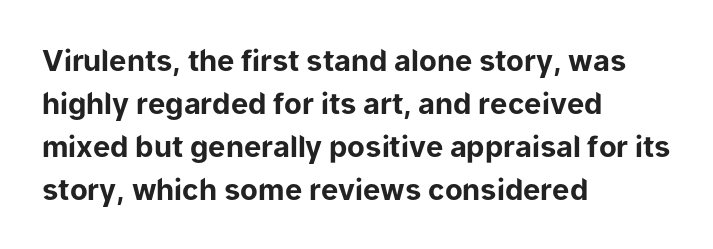
Q: Is the text bold? A: Yes.
Q: Is the text italic (slanted)? A: No, it is upright.
Q: Is the typeface a serif or a sans-serif typeface? A: Sans-serif.
Q: Is the text underlined? A: No.
Q: How is the paragraph aligned? A: Left-aligned.
Q: Is the spacing between letters normal or unusually wide? A: Normal.
Q: Is the spacing between lines tight, normal or loose? A: Normal.
Q: Width (condensed, normal, or wide)? A: Normal.
Q: Stroke contrast? A: Low.
Q: x-height? A: Medium.
Q: Monospaced? A: No.
